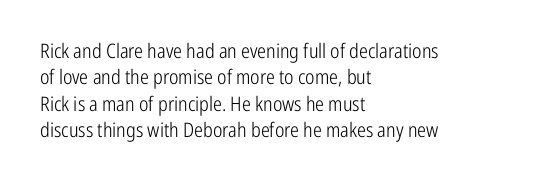
{"italic": "no", "bold": "no", "underline": "no", "align": "left", "line_spacing": "normal", "line_spacing_ratio": 1.32, "letter_spacing": "normal", "letter_spacing_em": 0.0, "glyph_px": 20}
